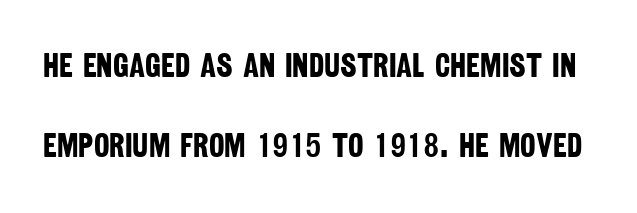
{"serif": "no", "bold": "yes", "weight": "bold", "width": "condensed", "stroke_contrast": "low", "x_height": "large", "monospaced": "no", "underline": "no", "line_spacing": "loose", "line_spacing_ratio": 2.43, "letter_spacing": "normal", "letter_spacing_em": 0.0, "glyph_px": 33}
